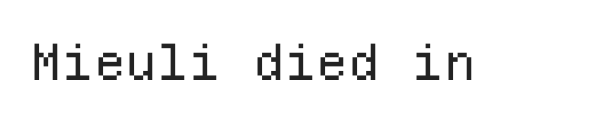
Q: Is the text bold? A: No.
Q: Is the text italic (slanted)? A: No, it is upright.
Q: Is the typeface a serif or a sans-serif typeface? A: Sans-serif.
Q: Is the text underlined? A: No.
Q: Is the spacing between letters normal or unusually wide? A: Normal.
Q: Width (condensed, normal, or wide)? A: Normal.
Q: Stroke contrast? A: Low.
Q: x-height? A: Medium.
Q: Monospaced? A: Yes.
